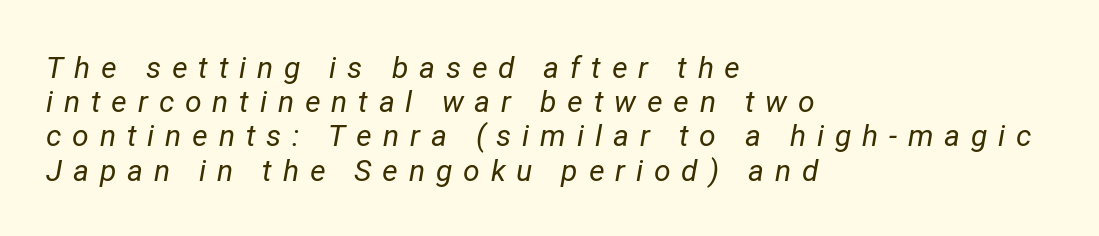
{"italic": "yes", "lean": "right", "slant_degrees": 12, "bold": "no", "weight": "regular", "width": "normal", "stroke_contrast": "low", "x_height": "medium", "monospaced": "no", "underline": "no", "align": "left", "line_spacing": "tight", "line_spacing_ratio": 1.14, "letter_spacing": "wide", "letter_spacing_em": 0.36, "glyph_px": 30}
